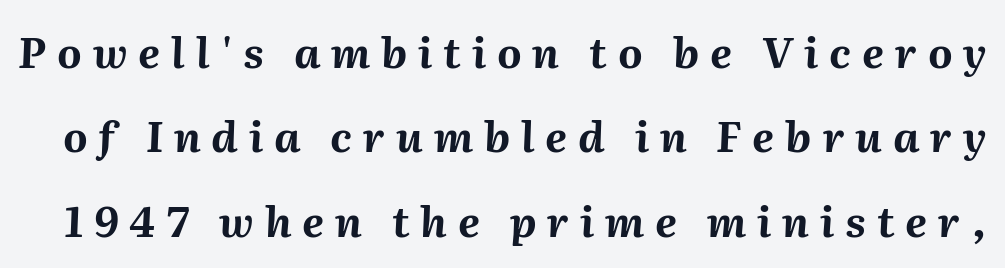
Q: Is the text bold? A: Yes.
Q: Is the text italic (slanted)? A: Yes, it leans right by about 2 degrees.
Q: Is the text underlined? A: No.
Q: Is the spacing between letters normal or unusually wide? A: Unusually wide.
Q: Is the spacing between lines tight, normal or loose? A: Loose.
Q: Width (condensed, normal, or wide)? A: Normal.
Q: Stroke contrast? A: Medium.
Q: x-height? A: Medium.
Q: Monospaced? A: No.
